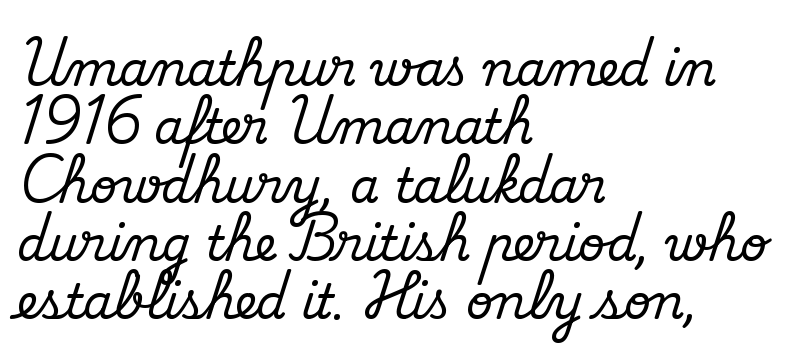
Think of a printed novel: that variable character pitch is what you see here. A typesetter would call this zero additional tracking. Serif or sans? Serif — the stroke terminals have little feet.
